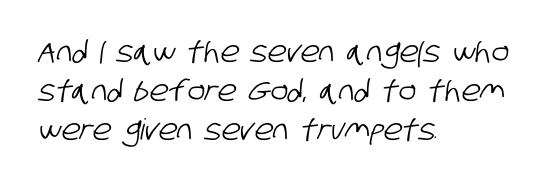
Line starts are locked; line ends wander. Regarding leading, the lines here are spaced in the standard way. Serif or sans? Sans — the stroke terminals are bare. The space directly below the letters is spotless. The horizontal fit of the characters is conventional and even.
